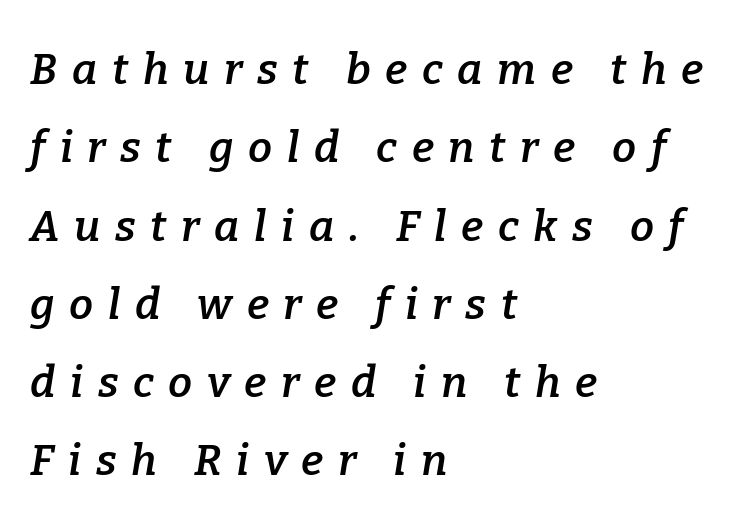
Do the characters align in a grid? No, the font is proportional. A student would call this left alignment; a typographer would say flush left, rag right. A bit beefed up — I'd call it semibold rather than bold. Letters rest on an invisible, unmarked baseline.
